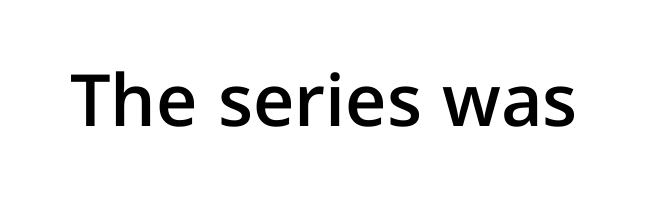
{"serif": "no", "italic": "no", "bold": "semi", "weight": "semibold", "width": "normal", "stroke_contrast": "low", "x_height": "medium", "monospaced": "no", "underline": "no", "letter_spacing": "normal", "letter_spacing_em": 0.0, "glyph_px": 72}
